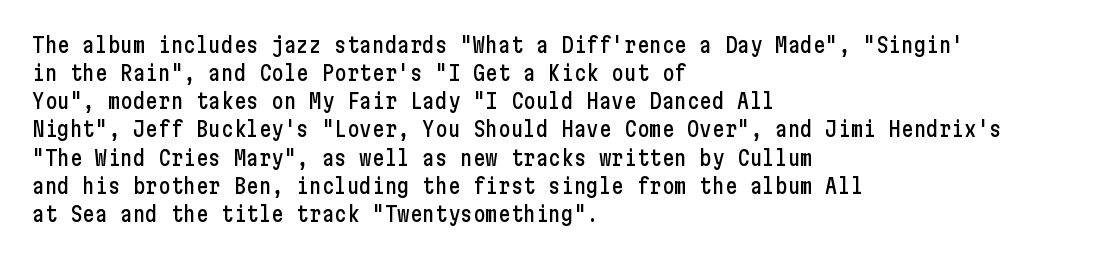
Teacher's note: observe the even left margin — that is flush-left alignment. No italicization has been applied; the sample stays upright. Clear beneath every line of the passage. Honestly, the letter spacing is just normal — you wouldn't notice it. A typesetter would call this leading conventional body-copy spacing.
